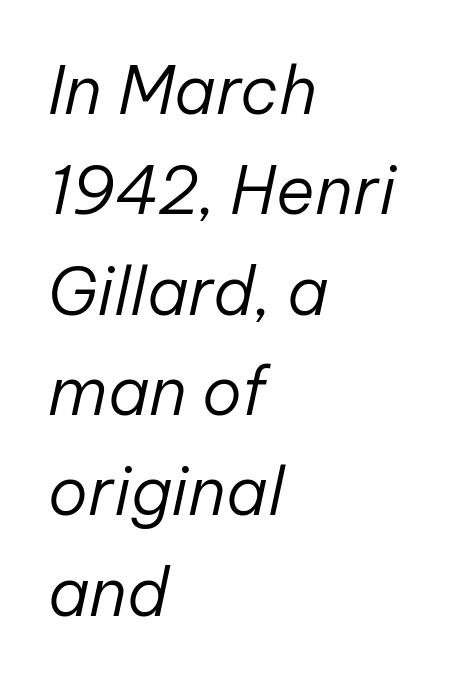
The image shows 66 px regular-weight type, italic (leaning right); set left-aligned, normal line spacing (1.52x), normal letter spacing, not underlined; low stroke contrast and a medium x-height.
